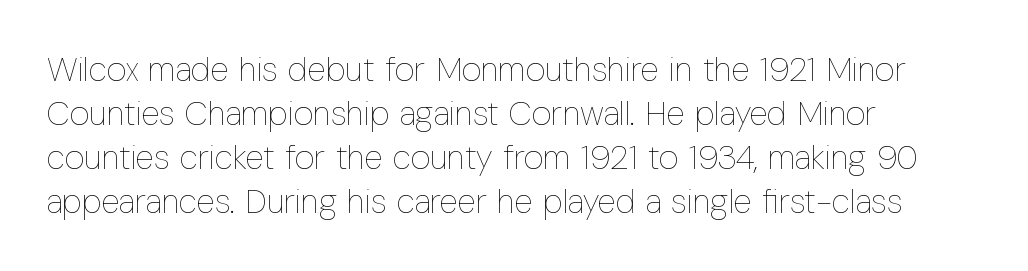
The typeface has the unassuming heft of standard copy or less. Descenders are the only things crossing below the line. Posture: straight, roman, zero tilt. Reading down the column, the eye jumps a familiar distance to each next line. Teacher's note: observe the even left margin — that is flush-left alignment. Looks like regular typesetting: each glyph gets only the width it needs.
